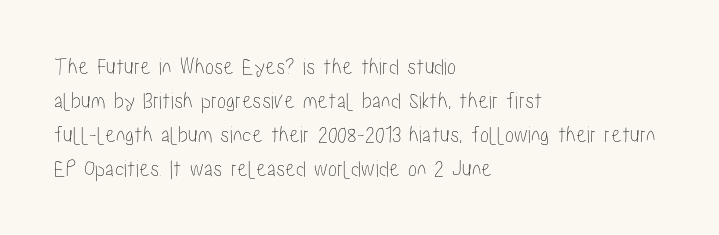
{"italic": "no", "underline": "no", "align": "left", "line_spacing": "normal", "line_spacing_ratio": 1.41, "letter_spacing": "normal", "letter_spacing_em": 0.0, "glyph_px": 24}
